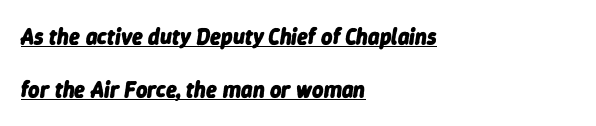
The typesetter chose a ragged-right arrangement here. Thick stems and heavy bowls — unmistakably bold. The rendered words wear a rule along their underside. Leading is clearly above the norm, producing a sparse column. A typesetter would mark this as italic. This sample uses plain, unmodified letter spacing.
